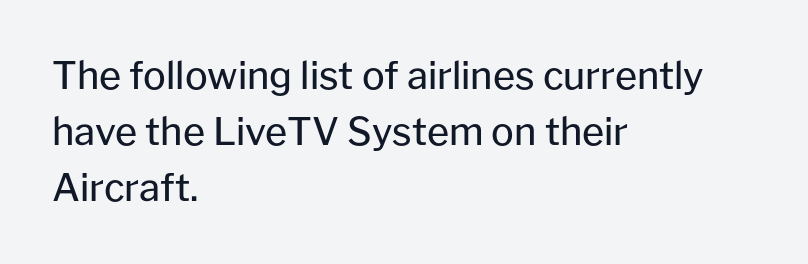
{"serif": "no", "italic": "no", "bold": "no", "weight": "regular", "width": "normal", "stroke_contrast": "low", "x_height": "medium", "monospaced": "no", "underline": "no", "align": "left", "line_spacing": "normal", "line_spacing_ratio": 1.47, "letter_spacing": "normal", "letter_spacing_em": 0.0, "glyph_px": 38}
